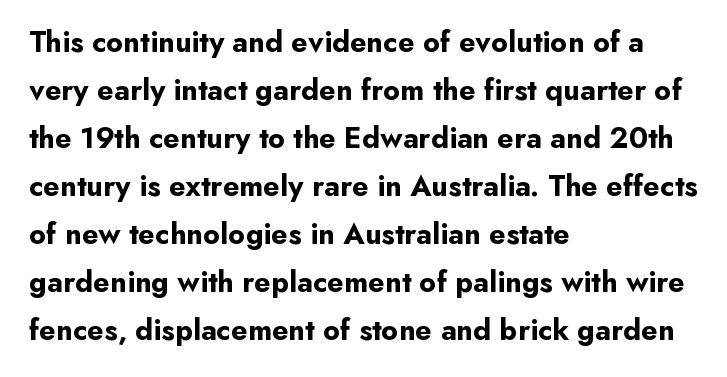
Honestly, there is no underline to notice here at all. A typesetter would call this proportional, since set widths differ per character. This sample uses a sans-serif face. Every letter is thick-stroked: bold, no question.
